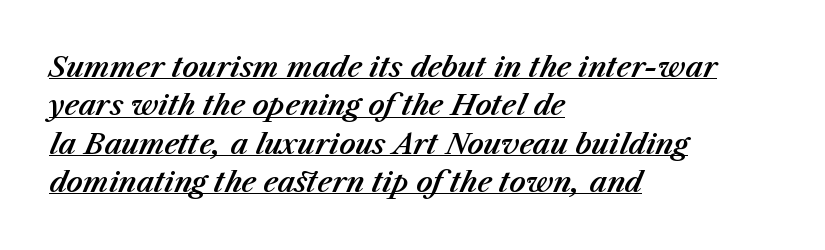
Does a line run under the words? Yes, clearly. Layout note: lines flush left. Designer's note — italics engaged. The passage shown is typed in a proportional face where columns would drift.
